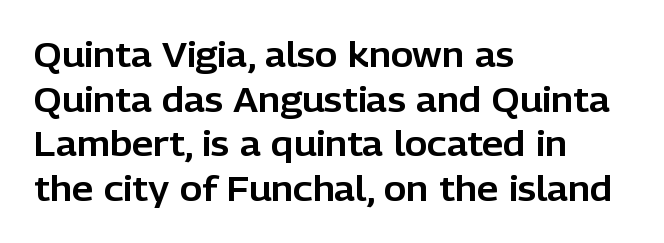
The passage shown is typeset with a sans-serif family. Character widths vary here, with narrow letters taking less room than wide ones. Vertically, the passage feels balanced, rows spaced as you'd expect. Between one letter and the next there's only the usual sliver of space. These lines stack with their left ends in a neat column. In terms of posture, this sample is upright.
